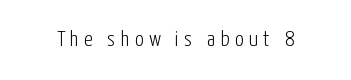
Q: Is the text bold? A: No.
Q: Is the text italic (slanted)? A: No, it is upright.
Q: Is the text underlined? A: No.
Q: Is the spacing between letters normal or unusually wide? A: Unusually wide.
